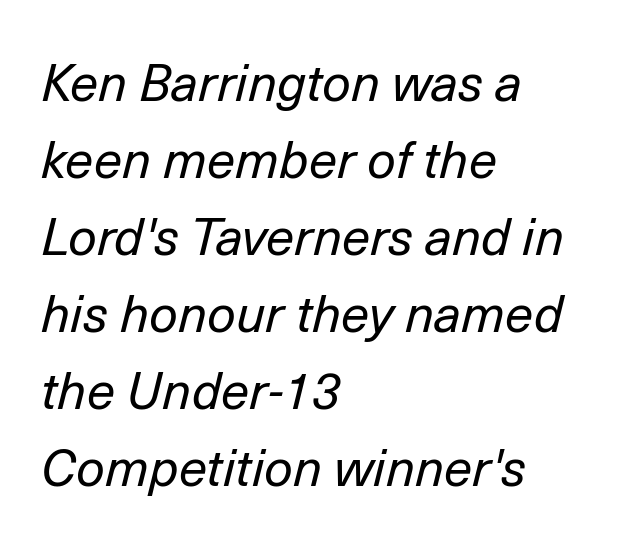
Q: Is the text bold? A: No.
Q: Is the text italic (slanted)? A: Yes, it leans right by about 14 degrees.
Q: Is the text underlined? A: No.
Q: How is the paragraph aligned? A: Left-aligned.
Q: Is the spacing between letters normal or unusually wide? A: Normal.
Q: Is the spacing between lines tight, normal or loose? A: Normal.
Q: Width (condensed, normal, or wide)? A: Normal.
Q: Stroke contrast? A: Low.
Q: x-height? A: Medium.
Q: Monospaced? A: No.
